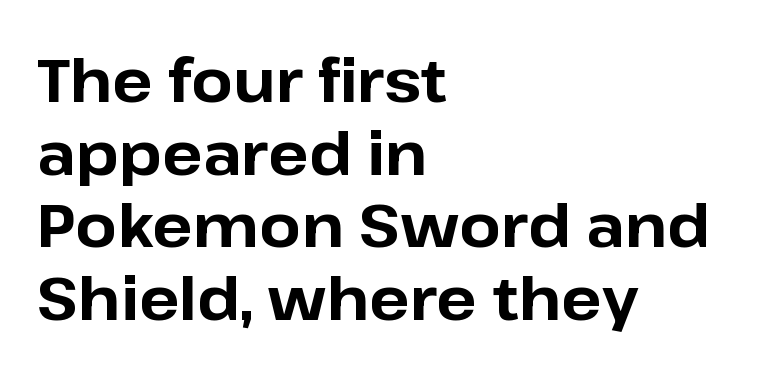
Q: Is the text bold? A: Yes.
Q: Is the text italic (slanted)? A: No, it is upright.
Q: Is the typeface a serif or a sans-serif typeface? A: Sans-serif.
Q: Is the text underlined? A: No.
Q: How is the paragraph aligned? A: Left-aligned.
Q: Is the spacing between letters normal or unusually wide? A: Normal.
Q: Width (condensed, normal, or wide)? A: Normal.
Q: Stroke contrast? A: Low.
Q: x-height? A: Medium.
Q: Monospaced? A: No.
